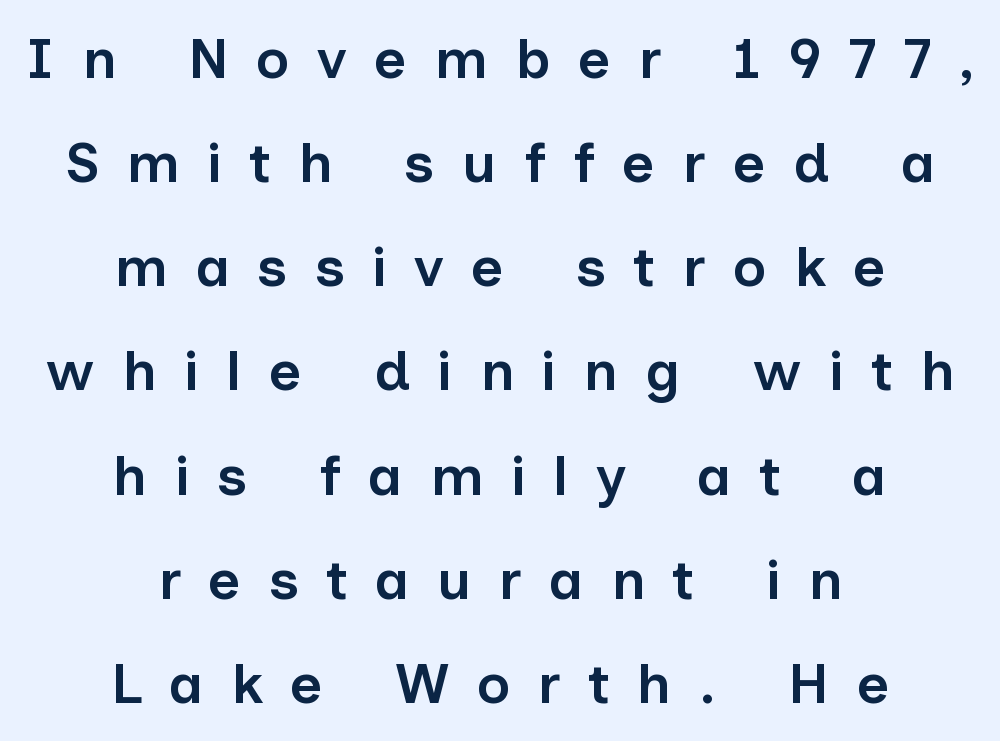
Posture: straight, roman, zero tilt. The tracking jumps out immediately: characters are airy and widely separated. Is this a sans? Yes — the strokes have no serifs. I'd describe the lettering as semibold — firm but not a full bold. This sample has the flowing, uneven cadence of proportional lettering.
